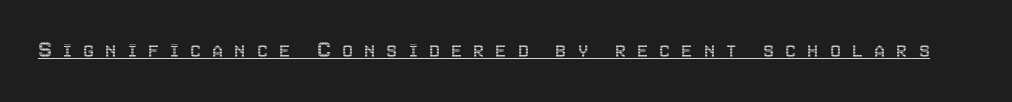
Q: Is the text italic (slanted)? A: No, it is upright.
Q: Is the text underlined? A: Yes.
Q: Is the spacing between letters normal or unusually wide? A: Unusually wide.
